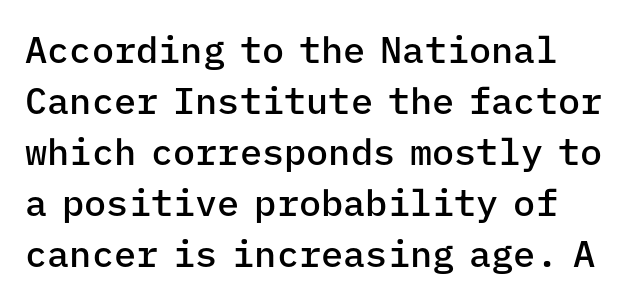
{"serif": "no", "italic": "no", "bold": "semi", "weight": "semibold", "width": "normal", "stroke_contrast": "low", "x_height": "medium", "monospaced": "yes", "underline": "no", "line_spacing": "normal", "line_spacing_ratio": 1.38, "letter_spacing": "normal", "letter_spacing_em": 0.0, "glyph_px": 37}
